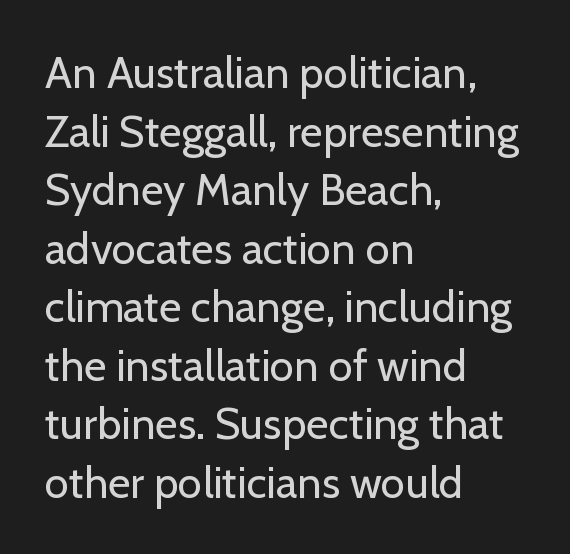
The typeface chosen for these lines omits serifs. Whoever set this chose a conventional vertical rhythm. Layout note: lines flush left. Think standard paragraph weight, or any step lighter than that. Spacing verdict: proportional, widths tailored to each character.
